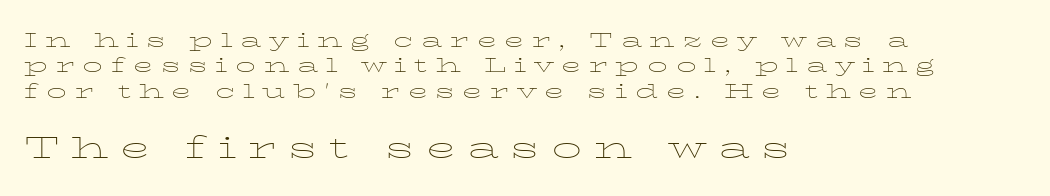
Q: Is the text bold? A: No.
Q: Is the text italic (slanted)? A: No, it is upright.
Q: Is the typeface a serif or a sans-serif typeface? A: Serif.
Q: Is the text underlined? A: No.
Q: How is the paragraph aligned? A: Left-aligned.
Q: Is the spacing between letters normal or unusually wide? A: Unusually wide.
Q: Is the spacing between lines tight, normal or loose? A: Normal.
Q: Which block of text is set in a larger size, the first (top) or the second (bottom)? A: The second (bottom) one.
Q: Width (condensed, normal, or wide)? A: Wide.
Q: Stroke contrast? A: Low.
Q: x-height? A: Medium.
Q: Monospaced? A: No.
